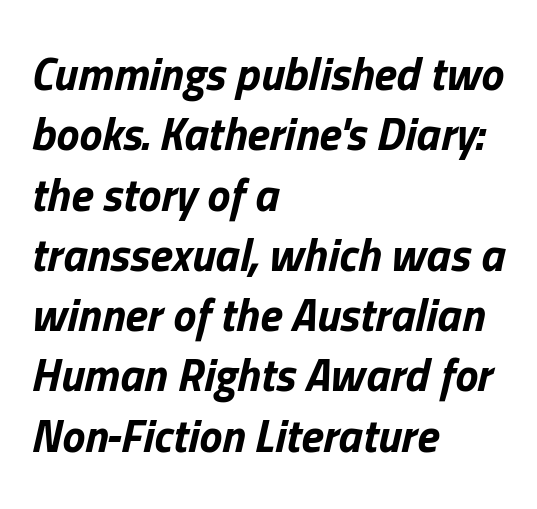
The axis of the letterforms is tilted away from vertical. Proportional: the letters do not fall into vertical columns. These words are printed bold, with thick strokes throughout. How would I describe the line gaps? Plain and ordinary.
